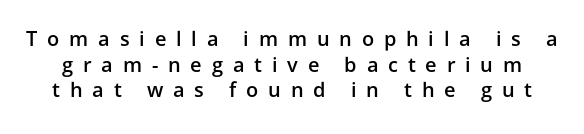
Q: Is the text bold? A: Semi-bold.
Q: Is the text italic (slanted)? A: No, it is upright.
Q: Is the text underlined? A: No.
Q: Is the spacing between letters normal or unusually wide? A: Unusually wide.
Q: Is the spacing between lines tight, normal or loose? A: Normal.
